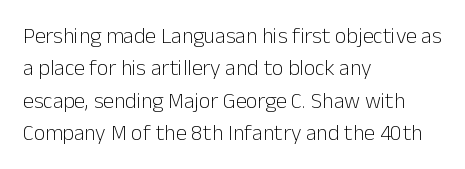
{"italic": "no", "bold": "no", "underline": "no", "align": "left", "line_spacing": "normal", "line_spacing_ratio": 1.47, "letter_spacing": "normal", "letter_spacing_em": 0.0, "glyph_px": 22}
